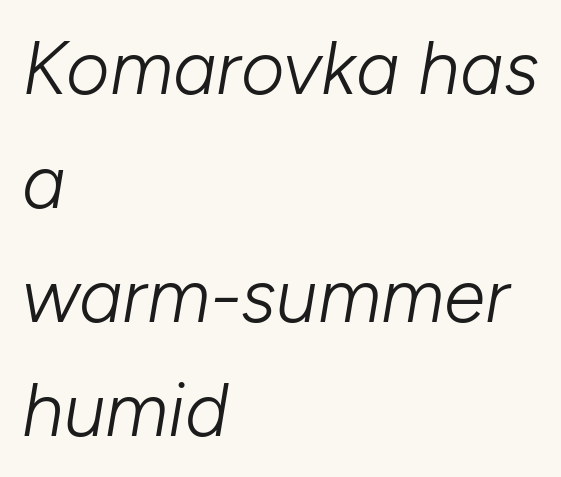
Q: Is the text bold? A: No.
Q: Is the text italic (slanted)? A: Yes, it leans right by about 10 degrees.
Q: Is the text underlined? A: No.
Q: How is the paragraph aligned? A: Left-aligned.
Q: Is the spacing between letters normal or unusually wide? A: Normal.
Q: Is the spacing between lines tight, normal or loose? A: Normal.
Q: Width (condensed, normal, or wide)? A: Normal.
Q: Stroke contrast? A: Low.
Q: x-height? A: Medium.
Q: Monospaced? A: No.
